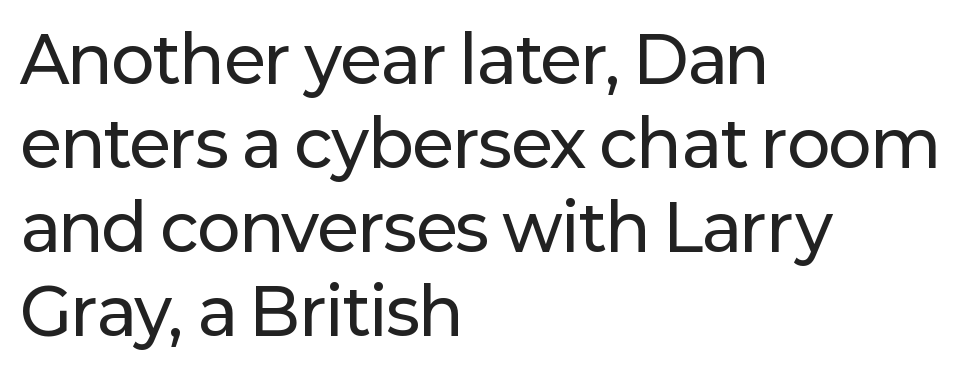
The image shows 64 px sans-serif type, upright; set left-aligned, normal line spacing (1.31x), normal letter spacing, not underlined; low stroke contrast and a medium x-height.
